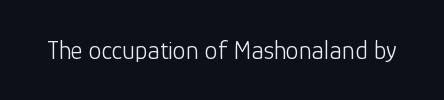
The image shows 26 px text type, upright; set normal letter spacing, not underlined.
